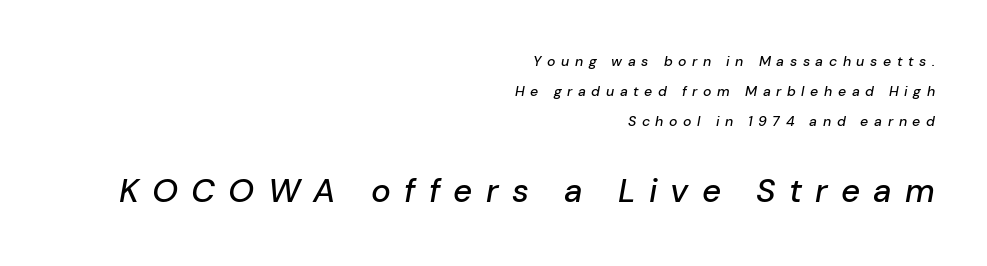
{"italic": "yes", "lean": "right", "slant_degrees": 10, "width": "normal", "stroke_contrast": "low", "x_height": "medium", "monospaced": "no", "underline": "no", "align": "right", "line_spacing": "loose", "line_spacing_ratio": 2.16, "letter_spacing": "wide", "letter_spacing_em": 0.4, "larger_block": "second", "size_ratio": 2.36, "glyph_px": 33}
